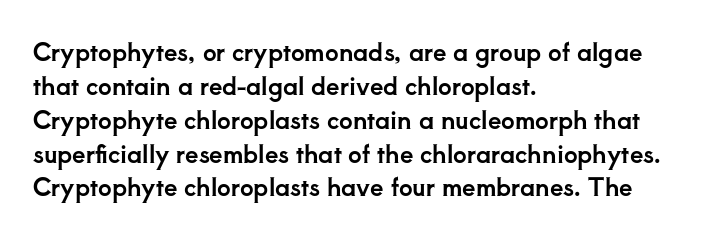
The image shows 24 px text type, upright; set left-aligned, normal line spacing (1.41x), normal letter spacing, not underlined.
